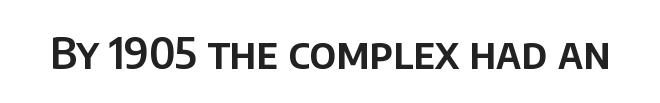
The type family on display is of the sans-serif kind. Spacing verdict: proportional, widths tailored to each character. Letters rest on an invisible, unmarked baseline. Posture: upright roman. The rendering keeps characters at their native spacing.
